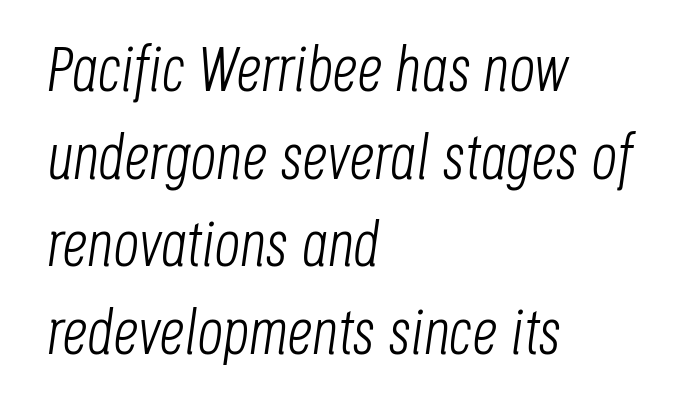
There's an unmistakable incline to the writing here. The typeface has the unassuming heft of standard copy or less. Inter-character spacing is left at the font's built-in metrics. These lines stack with their left ends in a neat column.
